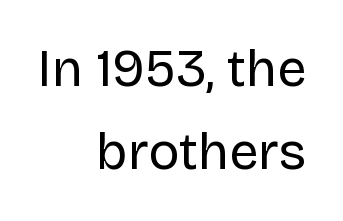
The zone under the glyphs is completely vacant. Typographically, this falls in the sans-serif category. Unbolded letterforms with no extra heft. Think of a printed novel: that variable character pitch is what you see here. The passage is arranged like a letterhead date or caption credit — flush right.
